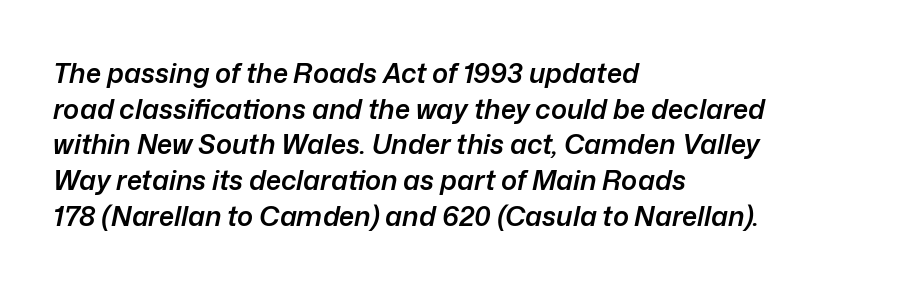
The image shows 27 px text type, italic (leaning right); set left-aligned, normal line spacing (1.32x), normal letter spacing, not underlined.
